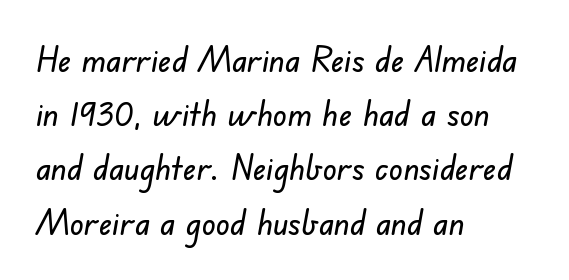
The space between consecutive lines is moderate. Observe the ordinary spacing: letters are neighbours, not strangers. The typesetter chose a ragged-right arrangement here. This rendering features lettering with no underline. Stroke terminals: plain, sans-serif.
